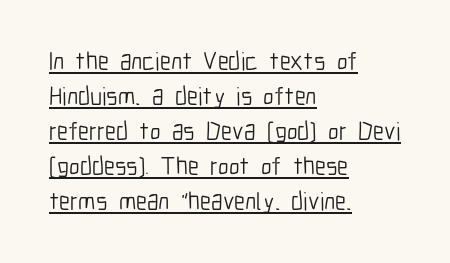
The image shows 25 px text type, upright; set left-aligned, normal line spacing (1.4x), normal letter spacing, underlined.
